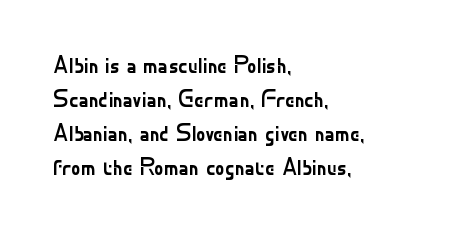
{"italic": "no", "bold": "no", "underline": "no", "align": "left", "line_spacing": "normal", "line_spacing_ratio": 1.41, "letter_spacing": "normal", "letter_spacing_em": 0.0, "glyph_px": 24}
